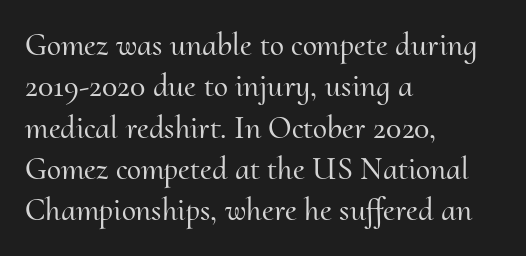
Q: Is the text italic (slanted)? A: No, it is upright.
Q: Is the typeface a serif or a sans-serif typeface? A: Serif.
Q: Is the text underlined? A: No.
Q: How is the paragraph aligned? A: Left-aligned.
Q: Is the spacing between letters normal or unusually wide? A: Normal.
Q: Is the spacing between lines tight, normal or loose? A: Normal.
Q: Width (condensed, normal, or wide)? A: Normal.
Q: Stroke contrast? A: Medium.
Q: x-height? A: Small.
Q: Monospaced? A: No.
